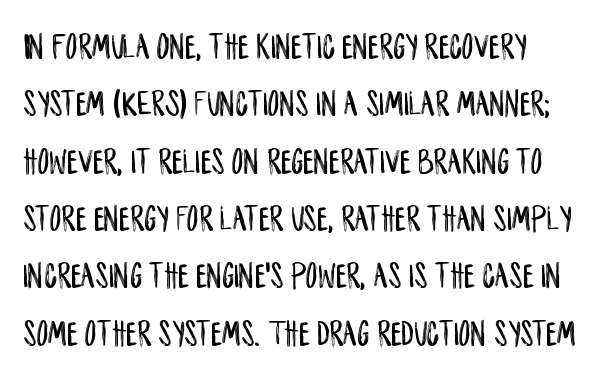
Interline gaps are of average width in this sample. Look at the tracking — it's just the regular setting, nothing added. This sample is left-justified, so line endings fall wherever the words run out. Type without underlining. The rendering uses natural spacing where letterforms have individual widths.
